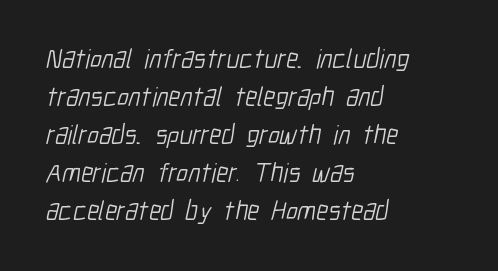
Ink coverage per letter is moderate at most. Descender tails drop into unmarked territory. The line-height multiplier appears to be the usual default. Is the block centered? No — it sits flush against the left margin.
